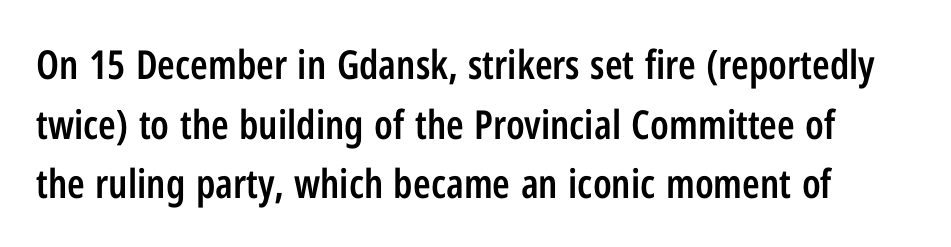
Q: Is the text bold? A: Semi-bold.
Q: Is the text italic (slanted)? A: No, it is upright.
Q: Is the typeface a serif or a sans-serif typeface? A: Sans-serif.
Q: Is the text underlined? A: No.
Q: Is the spacing between letters normal or unusually wide? A: Normal.
Q: Is the spacing between lines tight, normal or loose? A: Normal.
Q: Width (condensed, normal, or wide)? A: Condensed.
Q: Stroke contrast? A: Low.
Q: x-height? A: Medium.
Q: Monospaced? A: No.
